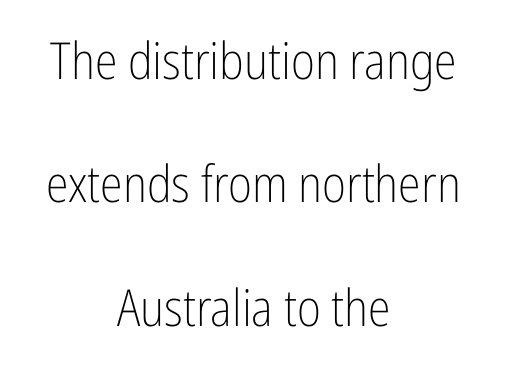
Here the glyphs are tracked normally, forming tight word shapes. Whoever set this chose breathing room over compactness in the vertical rhythm. In terms of letterform style, serifs are entirely absent. The typesetting does not lean heavy: it is not bold. Is this a fixed-width face? No — the glyphs have proportional, varying widths. Tall strokes in this sample are plumb rather than angled.
